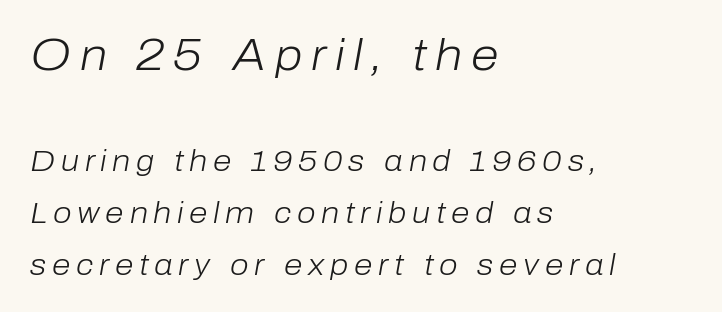
A quiet, ordinary-to-light weight characterises the typeface. Every character sits at an angle, as italics do. The specimen omits any rule beneath the text block's lines. Varying glyph widths throughout — classic text-font behaviour. The face used here appears at its bigger size in the upper chunk. If you drew a ruler down the left edge, every line would touch it.
